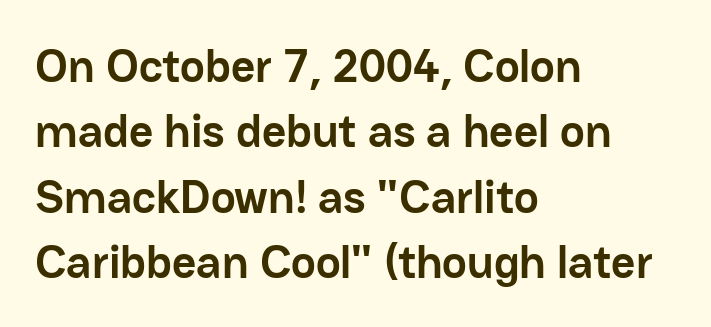
{"serif": "no", "italic": "no", "bold": "yes", "weight": "semibold", "width": "normal", "stroke_contrast": "low", "x_height": "medium", "monospaced": "no", "underline": "no", "align": "left", "line_spacing": "normal", "line_spacing_ratio": 1.39, "letter_spacing": "normal", "letter_spacing_em": 0.0, "glyph_px": 47}
